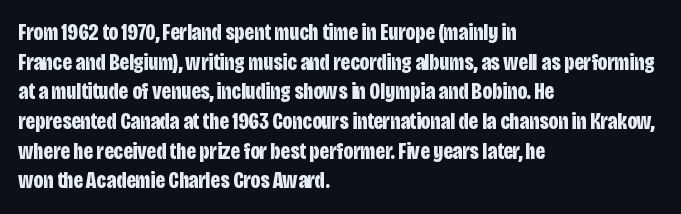
Is there any slant? The stems are plumb. Nothing unusual about the tracking: characters are spaced as the font intends. These words are printed bold, with thick strokes throughout. Evenly set lines give the paragraph a standard silhouette.
